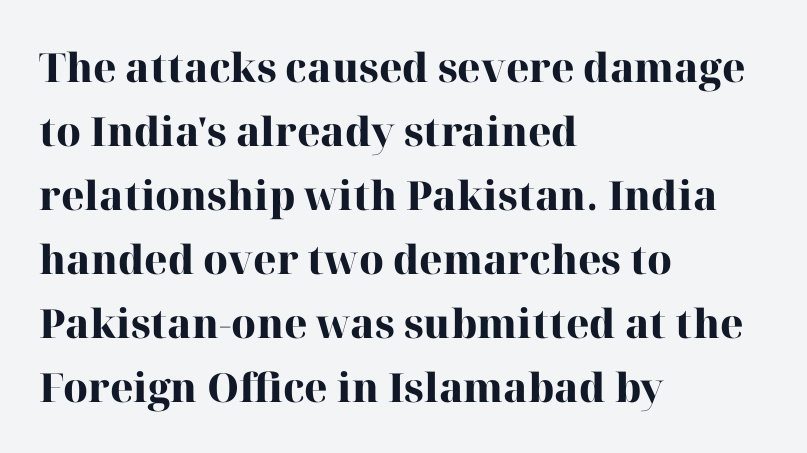
The image shows 40 px heavy serif type, upright; set left-aligned, normal line spacing (1.6x), normal letter spacing, not underlined; high stroke contrast and a medium x-height.
